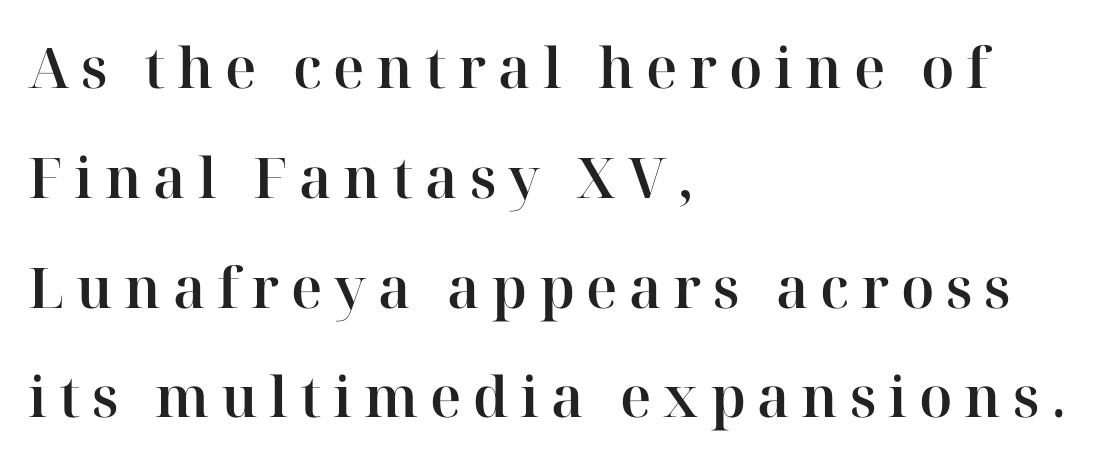
The image shows 56 px serif type, upright; set left-aligned, loose line spacing (1.96x), unusually wide letter spacing (+0.21 em), not underlined; high stroke contrast and a medium x-height.
